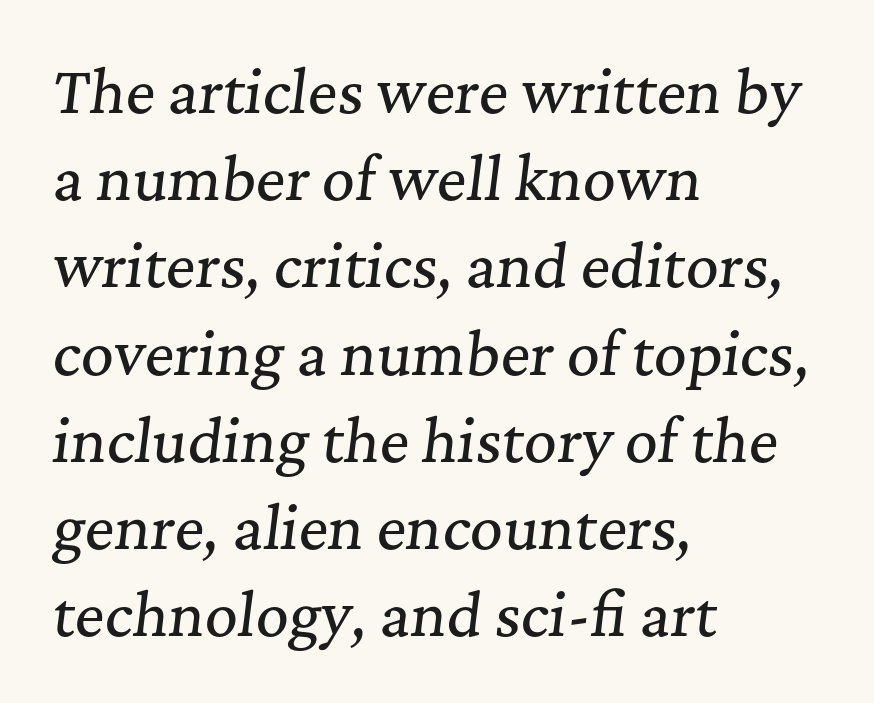
{"serif": "yes", "italic": "yes", "lean": "right", "slant_degrees": 7, "width": "normal", "stroke_contrast": "medium", "x_height": "medium", "monospaced": "no", "underline": "no", "align": "left", "line_spacing": "normal", "line_spacing_ratio": 1.53, "letter_spacing": "normal", "letter_spacing_em": 0.0, "glyph_px": 57}
